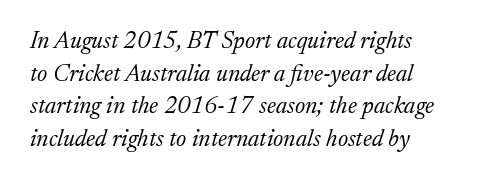
{"italic": "yes", "lean": "right", "slant_degrees": 17, "bold": "no", "underline": "no", "align": "left", "line_spacing": "normal", "line_spacing_ratio": 1.36, "letter_spacing": "normal", "letter_spacing_em": 0.0, "glyph_px": 24}
